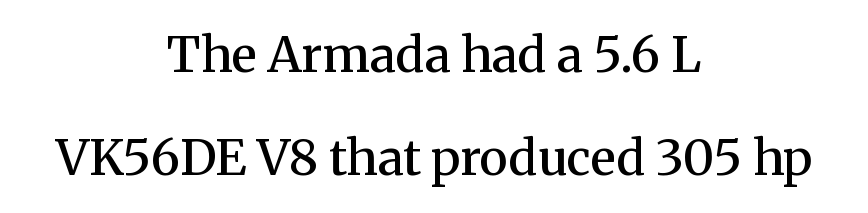
The image shows 49 px semibold serif type, upright; set centered, loose line spacing (2.11x), normal letter spacing, not underlined; medium stroke contrast and a medium x-height.
